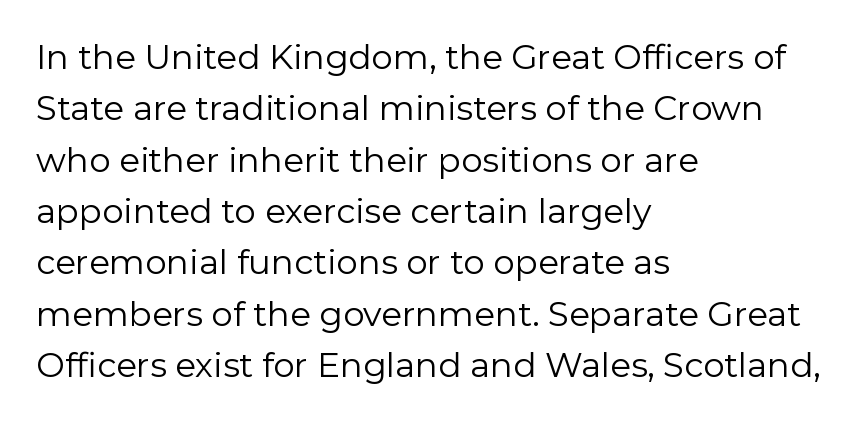
The image shows 34 px regular-weight sans-serif type, upright; set left-aligned, normal line spacing (1.51x), normal letter spacing, not underlined; low stroke contrast and a medium x-height.
